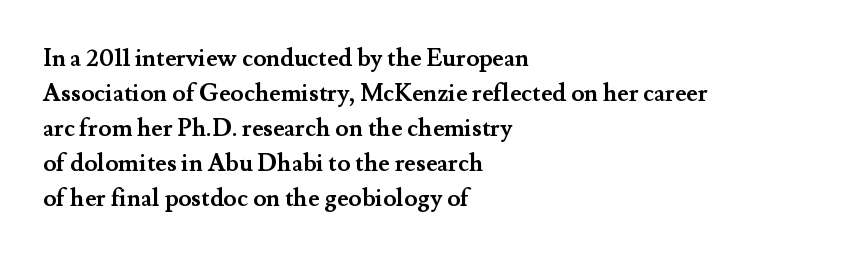
{"italic": "no", "bold": "yes", "underline": "no", "align": "left", "line_spacing": "normal", "line_spacing_ratio": 1.46, "letter_spacing": "normal", "letter_spacing_em": 0.0, "glyph_px": 24}
